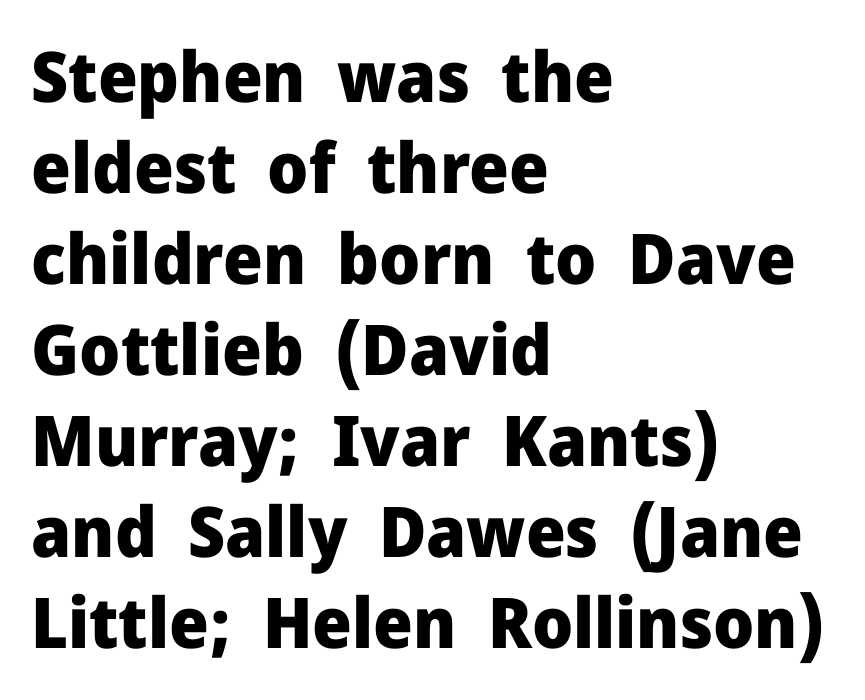
{"serif": "no", "italic": "no", "bold": "yes", "weight": "heavy", "width": "normal", "stroke_contrast": "low", "x_height": "medium", "monospaced": "no", "underline": "no", "align": "left", "line_spacing": "normal", "line_spacing_ratio": 1.3, "letter_spacing": "normal", "letter_spacing_em": 0.0, "glyph_px": 70}
